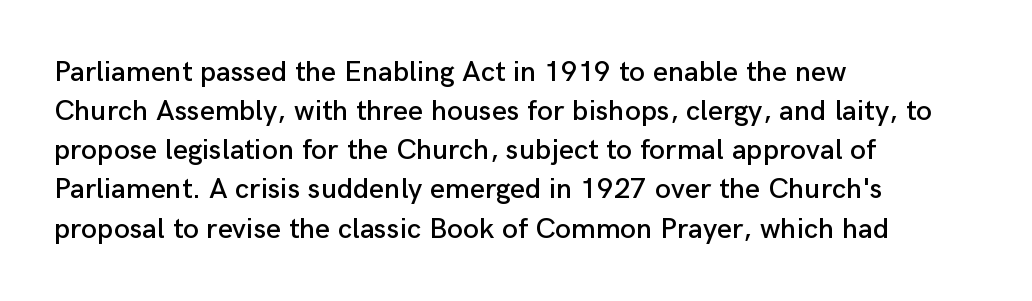
Q: Is the text italic (slanted)? A: No, it is upright.
Q: Is the typeface a serif or a sans-serif typeface? A: Sans-serif.
Q: Is the text underlined? A: No.
Q: How is the paragraph aligned? A: Left-aligned.
Q: Is the spacing between letters normal or unusually wide? A: Normal.
Q: Is the spacing between lines tight, normal or loose? A: Normal.
Q: Width (condensed, normal, or wide)? A: Normal.
Q: Stroke contrast? A: Low.
Q: x-height? A: Medium.
Q: Monospaced? A: No.
